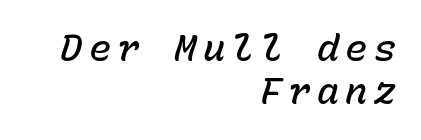
The lettering tilts uniformly, giving the passage an italic look. Strokes here are thickened, but only to semibold level. The area under the type is left untouched. Think of a typewriter: that constant character pitch is what you see here.
